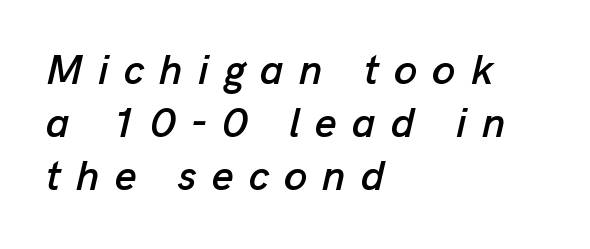
Q: Is the text italic (slanted)? A: Yes, it leans right by about 13 degrees.
Q: Is the text underlined? A: No.
Q: How is the paragraph aligned? A: Left-aligned.
Q: Is the spacing between letters normal or unusually wide? A: Unusually wide.
Q: Is the spacing between lines tight, normal or loose? A: Normal.
Q: Width (condensed, normal, or wide)? A: Normal.
Q: Stroke contrast? A: Low.
Q: x-height? A: Medium.
Q: Monospaced? A: No.
